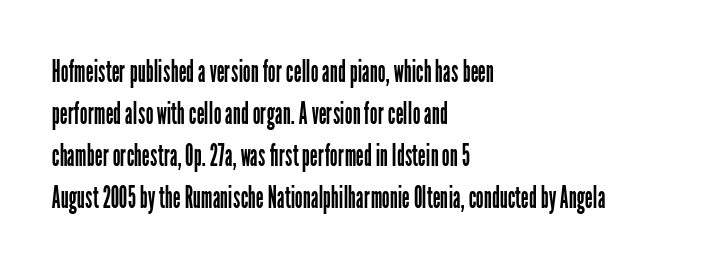
Q: Is the text bold? A: No.
Q: Is the text italic (slanted)? A: No, it is upright.
Q: Is the typeface a serif or a sans-serif typeface? A: Sans-serif.
Q: Is the text underlined? A: No.
Q: How is the paragraph aligned? A: Left-aligned.
Q: Is the spacing between letters normal or unusually wide? A: Normal.
Q: Is the spacing between lines tight, normal or loose? A: Normal.
Q: Width (condensed, normal, or wide)? A: Condensed.
Q: Stroke contrast? A: Low.
Q: x-height? A: Medium.
Q: Monospaced? A: No.
